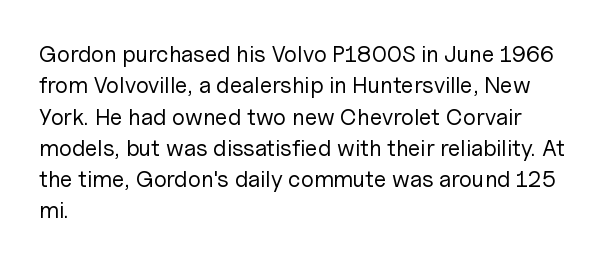
{"italic": "no", "bold": "no", "underline": "no", "align": "left", "line_spacing": "normal", "line_spacing_ratio": 1.36, "letter_spacing": "normal", "letter_spacing_em": 0.0, "glyph_px": 23}
